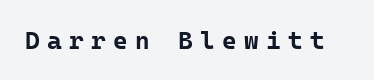
The image shows 25 px bold type, upright; set unusually wide letter spacing (+0.29 em), not underlined.
